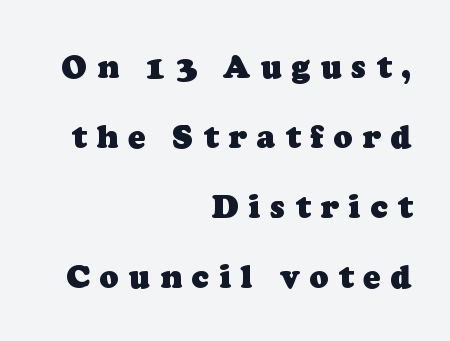
The image shows 32 px heavy serif type; set right-aligned, loose line spacing (2.19x), unusually wide letter spacing (+0.31 em), not underlined; low stroke contrast and a medium x-height.
